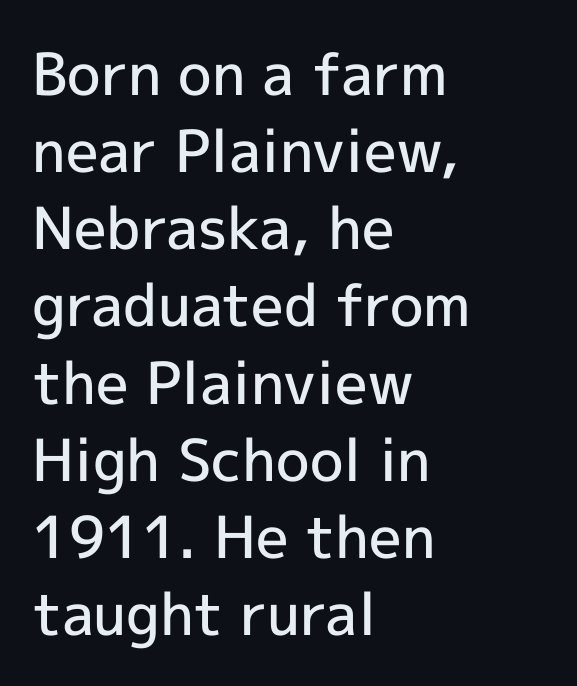
Q: Is the text bold? A: Semi-bold.
Q: Is the text italic (slanted)? A: No, it is upright.
Q: Is the typeface a serif or a sans-serif typeface? A: Sans-serif.
Q: Is the text underlined? A: No.
Q: How is the paragraph aligned? A: Left-aligned.
Q: Is the spacing between letters normal or unusually wide? A: Normal.
Q: Is the spacing between lines tight, normal or loose? A: Normal.
Q: Width (condensed, normal, or wide)? A: Normal.
Q: x-height? A: Medium.
Q: Monospaced? A: No.
